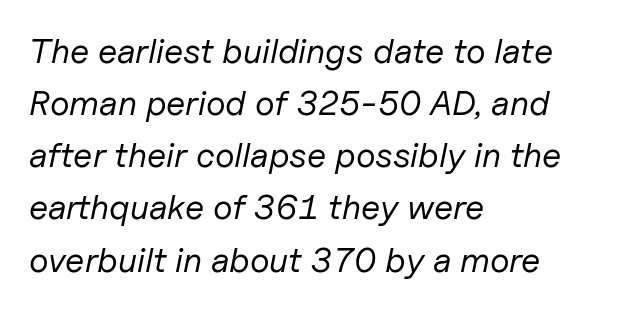
{"italic": "yes", "lean": "right", "slant_degrees": 11, "bold": "no", "weight": "regular", "width": "normal", "stroke_contrast": "low", "x_height": "medium", "monospaced": "no", "underline": "no", "align": "left", "line_spacing": "normal", "line_spacing_ratio": 1.49, "letter_spacing": "normal", "letter_spacing_em": 0.0, "glyph_px": 35}
